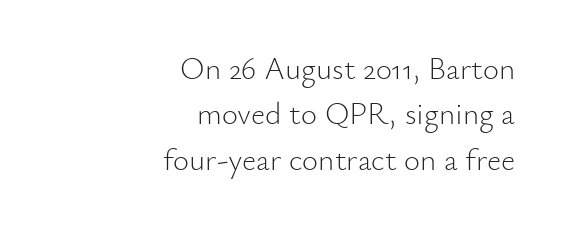
Glance below the letters and you will spot only blank space. Type style note: lacks serifs. No extra tracking has been applied to these lines. The rendering anchors every line to the right-hand side. Weight: not bold — regular or lighter. Horizontal bands of white between lines are of average thickness.
